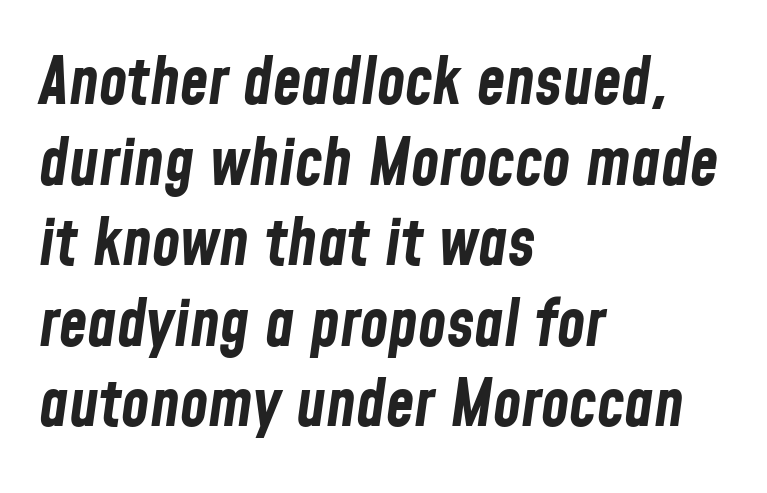
{"italic": "yes", "lean": "right", "slant_degrees": 8, "bold": "yes", "weight": "bold", "width": "condensed", "stroke_contrast": "low", "x_height": "medium", "monospaced": "no", "underline": "no", "align": "left", "line_spacing_ratio": 1.24, "letter_spacing": "normal", "letter_spacing_em": 0.0, "glyph_px": 65}
